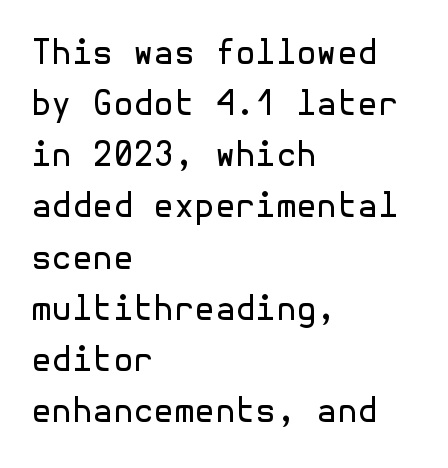
Characters remain perfectly vertical along every line. You could call the tracking neutral — neither tight nor loose. These lines sit exactly where default settings would place them. These lines are composed in type without serifs. Ink coverage per letter is moderate at most. Descenders are the only things crossing below the line.
